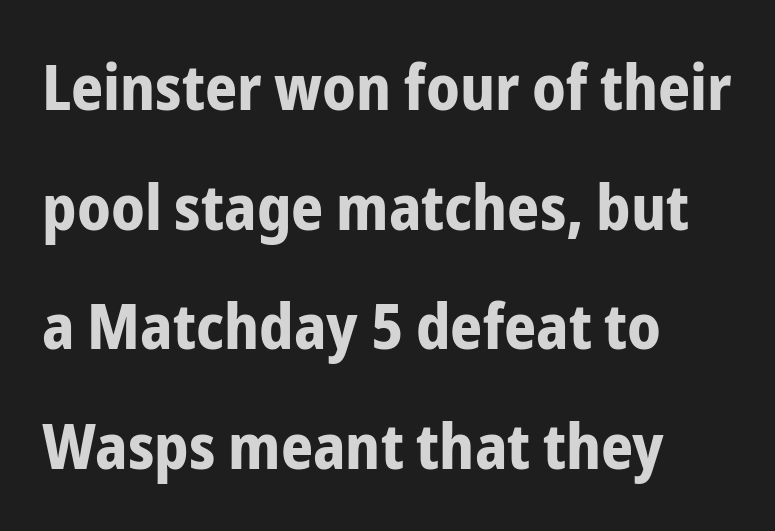
Q: Is the text bold? A: Yes.
Q: Is the text italic (slanted)? A: No, it is upright.
Q: Is the typeface a serif or a sans-serif typeface? A: Sans-serif.
Q: Is the text underlined? A: No.
Q: How is the paragraph aligned? A: Left-aligned.
Q: Is the spacing between letters normal or unusually wide? A: Normal.
Q: Is the spacing between lines tight, normal or loose? A: Loose.
Q: Width (condensed, normal, or wide)? A: Condensed.
Q: Stroke contrast? A: Low.
Q: x-height? A: Medium.
Q: Monospaced? A: No.
